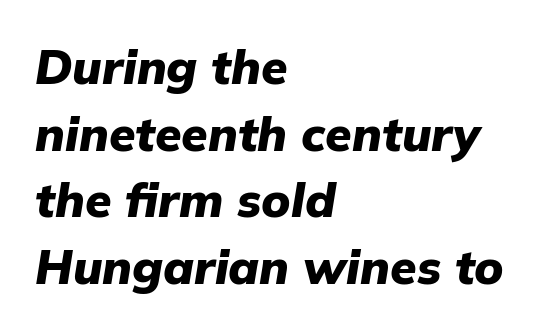
Q: Is the text bold? A: Yes.
Q: Is the text italic (slanted)? A: Yes, it leans right by about 9 degrees.
Q: Is the text underlined? A: No.
Q: How is the paragraph aligned? A: Left-aligned.
Q: Is the spacing between letters normal or unusually wide? A: Normal.
Q: Is the spacing between lines tight, normal or loose? A: Normal.
Q: Width (condensed, normal, or wide)? A: Normal.
Q: Stroke contrast? A: Low.
Q: x-height? A: Medium.
Q: Monospaced? A: No.
